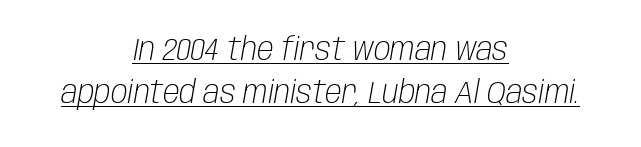
These lines are rendered in a variable-pitch font. The block of text has a typical density, with ordinary space between rows. This sample carries an underscore along the baseline area. Alignment: centered. The font sits on the lighter half of the weight spectrum, regular included.
